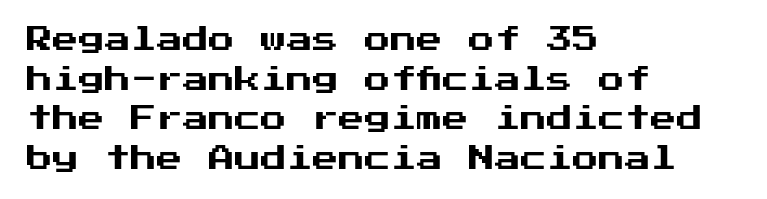
{"italic": "no", "underline": "no", "align": "left", "line_spacing": "normal", "line_spacing_ratio": 1.52, "letter_spacing": "normal", "letter_spacing_em": 0.0, "glyph_px": 26}
